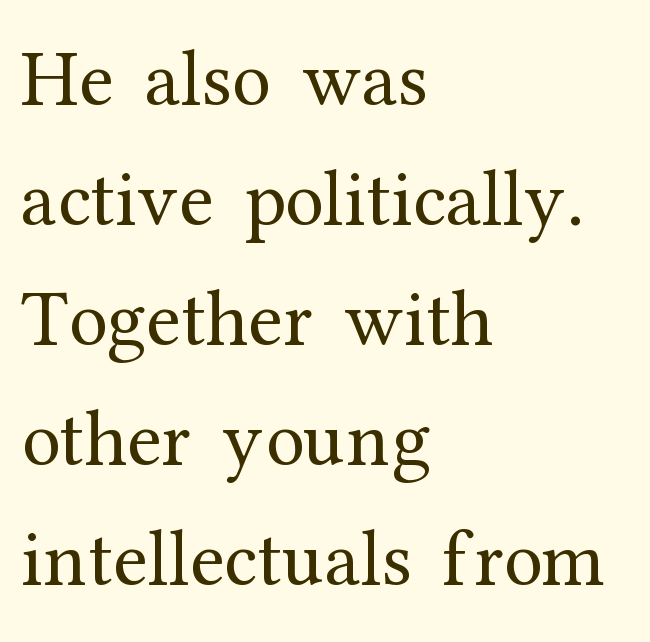
Q: Is the text bold? A: No.
Q: Is the text italic (slanted)? A: No, it is upright.
Q: Is the typeface a serif or a sans-serif typeface? A: Serif.
Q: Is the text underlined? A: No.
Q: How is the paragraph aligned? A: Left-aligned.
Q: Is the spacing between letters normal or unusually wide? A: Normal.
Q: Is the spacing between lines tight, normal or loose? A: Normal.
Q: Width (condensed, normal, or wide)? A: Normal.
Q: Stroke contrast? A: Medium.
Q: x-height? A: Medium.
Q: Monospaced? A: No.
